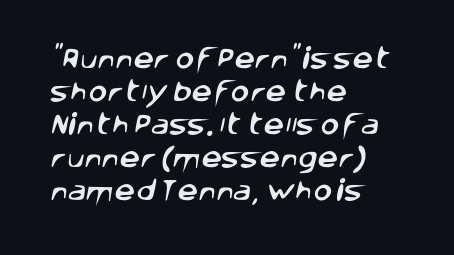
Q: Is the text underlined? A: No.
Q: How is the paragraph aligned? A: Left-aligned.
Q: Is the spacing between letters normal or unusually wide? A: Normal.
Q: Is the spacing between lines tight, normal or loose? A: Normal.
